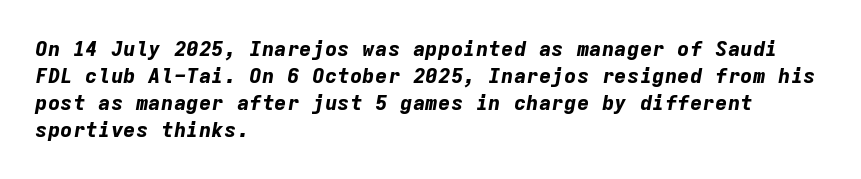
The image shows 21 px bold type, italic (leaning right); set left-aligned, normal line spacing (1.29x), normal letter spacing, not underlined.
